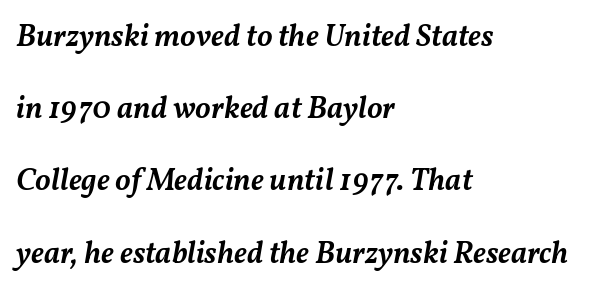
{"italic": "yes", "lean": "right", "slant_degrees": 11, "bold": "semi", "weight": "semibold", "width": "normal", "stroke_contrast": "medium", "x_height": "medium", "monospaced": "no", "underline": "no", "align": "left", "line_spacing": "loose", "line_spacing_ratio": 2.33, "letter_spacing": "normal", "letter_spacing_em": 0.0, "glyph_px": 31}
